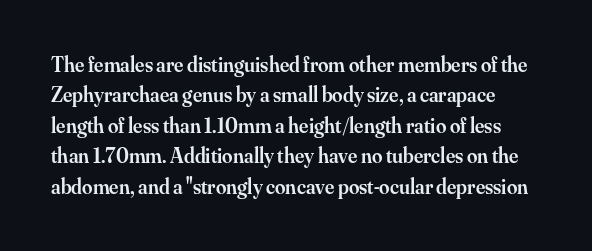
The typography opts for an upright posture over an oblique one. Any mark beneath the type? The region is blank. Notice how descenders clear the ascenders below comfortably — that's standard leading. Compared with typical body copy, the letter spacing here is the same.
